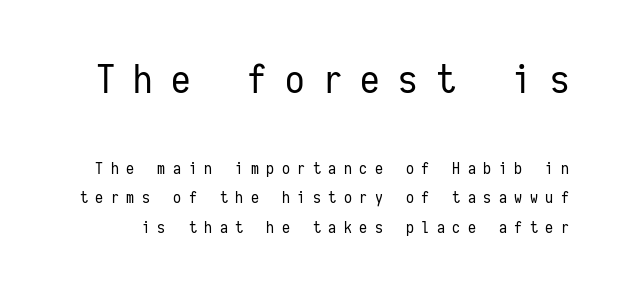
The image shows 39 px regular-weight, condensed sans-serif type, upright, monospaced; set line spacing 1.86x, unusually wide letter spacing (+0.47 em), not underlined; the first (top) block is 2.44x larger; low stroke contrast and a medium x-height.
